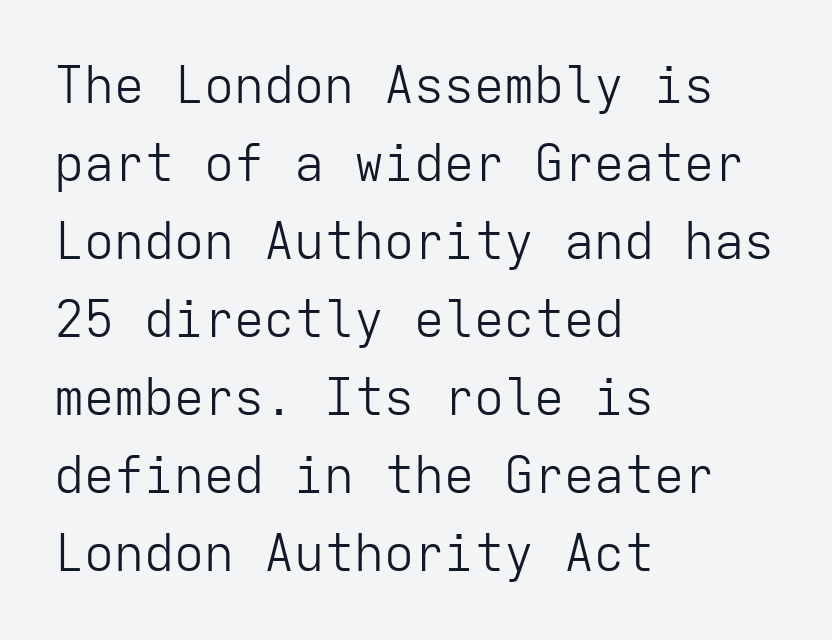
Nothing sits at the stroke ends, so this counts as sans-serif. On a weight scale, this lands at 450 or below. Horizontal alignment here is leftward, the default for most running prose. Plain, unruled lines of type.
